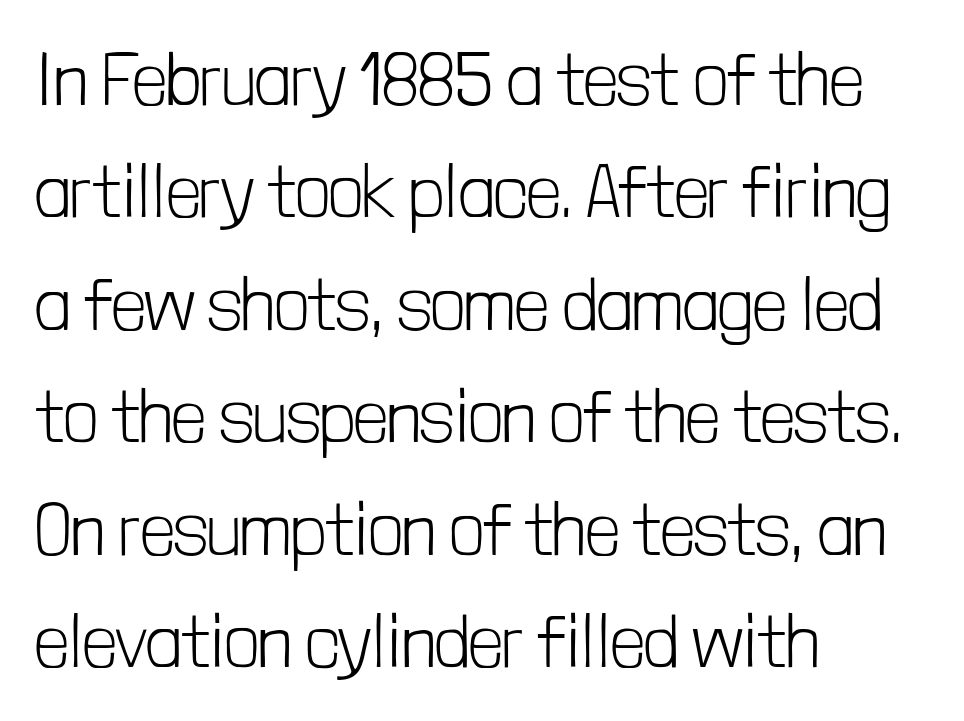
Q: Is the text bold? A: No.
Q: Is the text italic (slanted)? A: No, it is upright.
Q: Is the typeface a serif or a sans-serif typeface? A: Sans-serif.
Q: Is the text underlined? A: No.
Q: How is the paragraph aligned? A: Left-aligned.
Q: Is the spacing between letters normal or unusually wide? A: Normal.
Q: Is the spacing between lines tight, normal or loose? A: Normal.
Q: Width (condensed, normal, or wide)? A: Condensed.
Q: Stroke contrast? A: Low.
Q: x-height? A: Medium.
Q: Monospaced? A: No.
